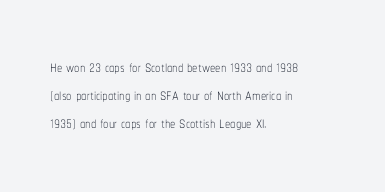
{"italic": "no", "bold": "no", "underline": "no", "align": "left", "line_spacing": "normal", "line_spacing_ratio": 1.34, "letter_spacing": "normal", "letter_spacing_em": 0.0, "glyph_px": 21}
